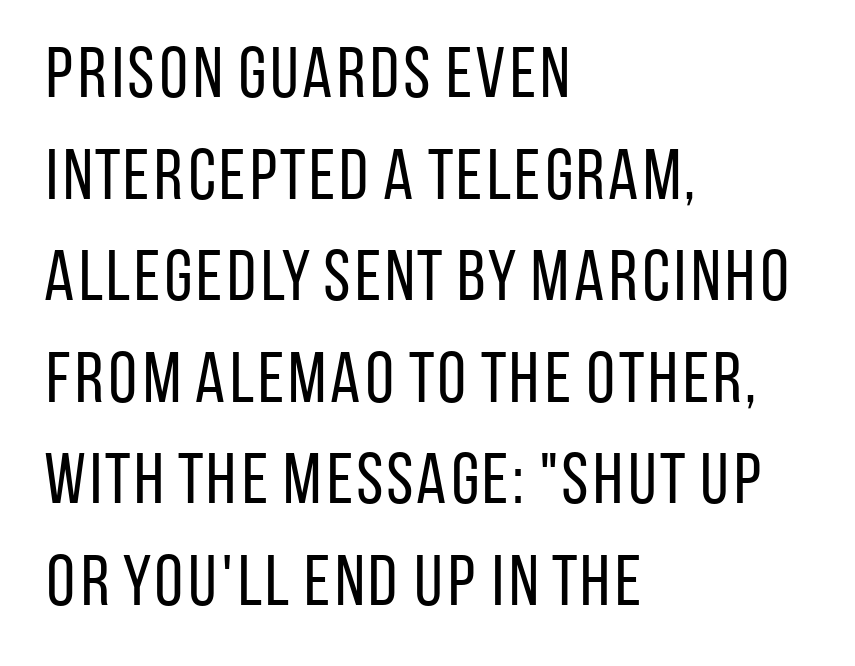
Q: Is the text bold? A: No.
Q: Is the text italic (slanted)? A: No, it is upright.
Q: Is the typeface a serif or a sans-serif typeface? A: Sans-serif.
Q: Is the text underlined? A: No.
Q: How is the paragraph aligned? A: Left-aligned.
Q: Is the spacing between letters normal or unusually wide? A: Normal.
Q: Is the spacing between lines tight, normal or loose? A: Normal.
Q: Width (condensed, normal, or wide)? A: Condensed.
Q: Stroke contrast? A: Low.
Q: x-height? A: Large.
Q: Monospaced? A: No.
